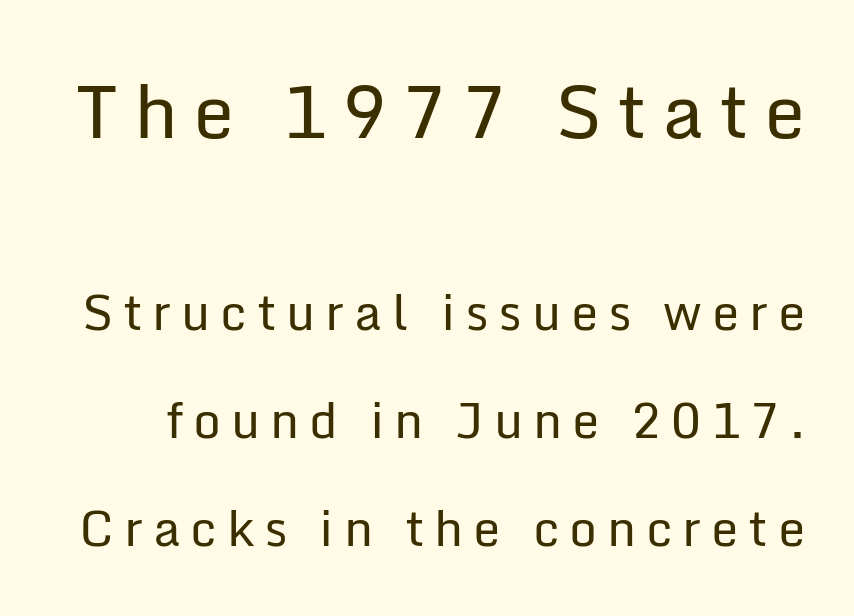
Q: Is the text bold? A: No.
Q: Is the text italic (slanted)? A: No, it is upright.
Q: Is the typeface a serif or a sans-serif typeface? A: Sans-serif.
Q: Is the text underlined? A: No.
Q: Is the spacing between letters normal or unusually wide? A: Unusually wide.
Q: Is the spacing between lines tight, normal or loose? A: Loose.
Q: Which block of text is set in a larger size, the first (top) or the second (bottom)? A: The first (top) one.
Q: Width (condensed, normal, or wide)? A: Normal.
Q: Stroke contrast? A: Low.
Q: x-height? A: Medium.
Q: Monospaced? A: No.
